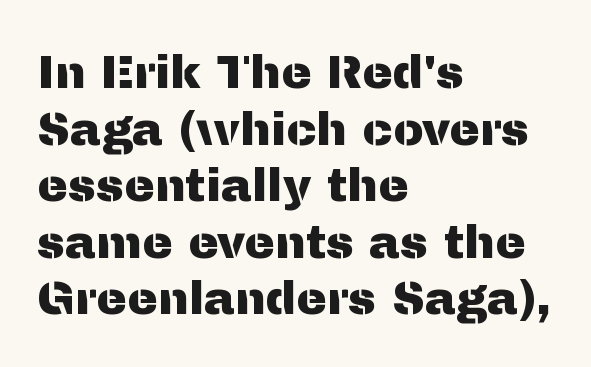
{"serif": "no", "italic": "no", "width": "normal", "stroke_contrast": "medium", "x_height": "medium", "monospaced": "no", "underline": "no", "align": "left", "line_spacing_ratio": 1.23, "letter_spacing": "normal", "letter_spacing_em": 0.0, "glyph_px": 46}
